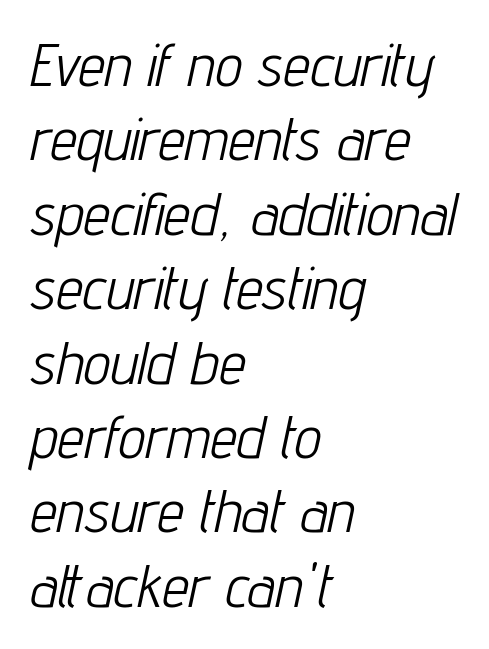
The baseline area is clear. Line starts are locked; line ends wander. A typesetter would call this proportional, since set widths differ per character. A typesetter would call this zero additional tracking. No chunkiness to these letters — they're not bold. An italicized treatment has been applied to the whole sample.
